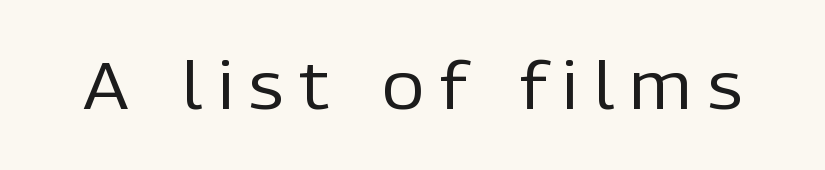
Q: Is the text bold? A: No.
Q: Is the text italic (slanted)? A: No, it is upright.
Q: Is the typeface a serif or a sans-serif typeface? A: Sans-serif.
Q: Is the text underlined? A: No.
Q: Is the spacing between letters normal or unusually wide? A: Unusually wide.
Q: Width (condensed, normal, or wide)? A: Normal.
Q: Stroke contrast? A: Low.
Q: x-height? A: Medium.
Q: Monospaced? A: No.
